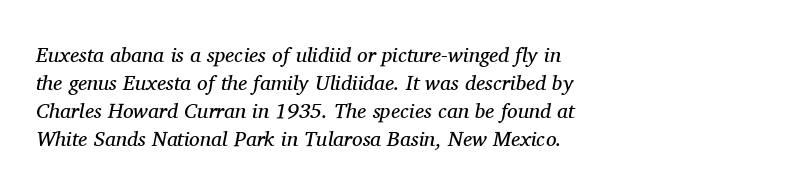
{"italic": "yes", "lean": "right", "slant_degrees": 11, "bold": "no", "underline": "no", "align": "left", "line_spacing": "normal", "line_spacing_ratio": 1.33, "letter_spacing": "normal", "letter_spacing_em": 0.0, "glyph_px": 21}
